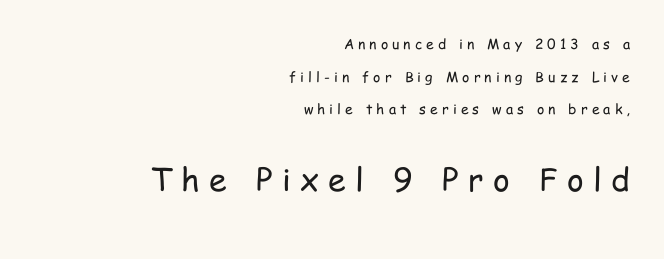
Q: Is the text bold? A: No.
Q: Is the text italic (slanted)? A: No, it is upright.
Q: Is the typeface a serif or a sans-serif typeface? A: Sans-serif.
Q: Is the text underlined? A: No.
Q: How is the paragraph aligned? A: Right-aligned.
Q: Is the spacing between letters normal or unusually wide? A: Unusually wide.
Q: Is the spacing between lines tight, normal or loose? A: Loose.
Q: Which block of text is set in a larger size, the first (top) or the second (bottom)? A: The second (bottom) one.
Q: Width (condensed, normal, or wide)? A: Condensed.
Q: Stroke contrast? A: Low.
Q: x-height? A: Medium.
Q: Monospaced? A: No.
